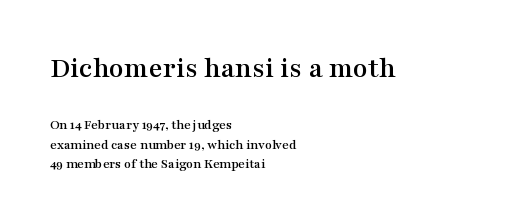
This is roman type, the default non-slanted kind. The letters in the upper block stand taller than those in the block below. The font family rendered here belongs to the serif group. Reading down the block, your eye returns to a fixed left position each line. Inter-character spacing is left at the font's built-in metrics.
